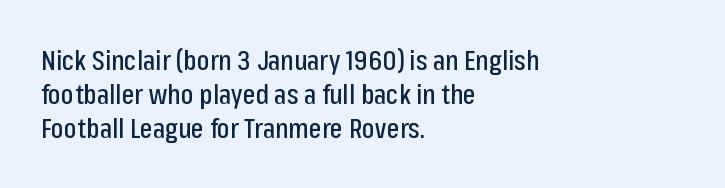
The image shows 27 px text type, upright; set left-aligned, normal line spacing (1.26x), normal letter spacing, not underlined.
